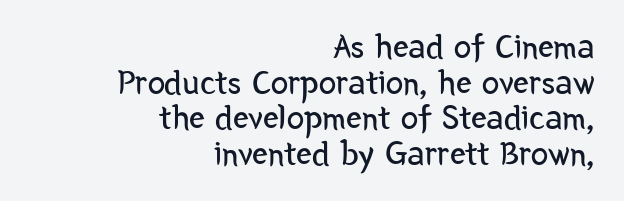
{"serif": "no", "italic": "no", "bold": "no", "weight": "regular", "width": "condensed", "stroke_contrast": "low", "x_height": "medium", "monospaced": "no", "underline": "no", "align": "right", "line_spacing": "tight", "line_spacing_ratio": 1.02, "letter_spacing": "normal", "letter_spacing_em": 0.0, "glyph_px": 35}
